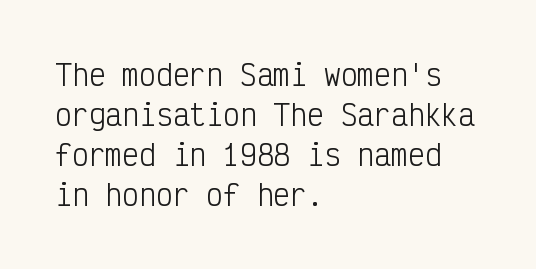
Letters have the restrained weight of plain body copy at most. A clean baseline with only descenders dipping below it. The axis of the letterforms is exactly vertical. A student would call this left alignment; a typographer would say flush left, rag right.
